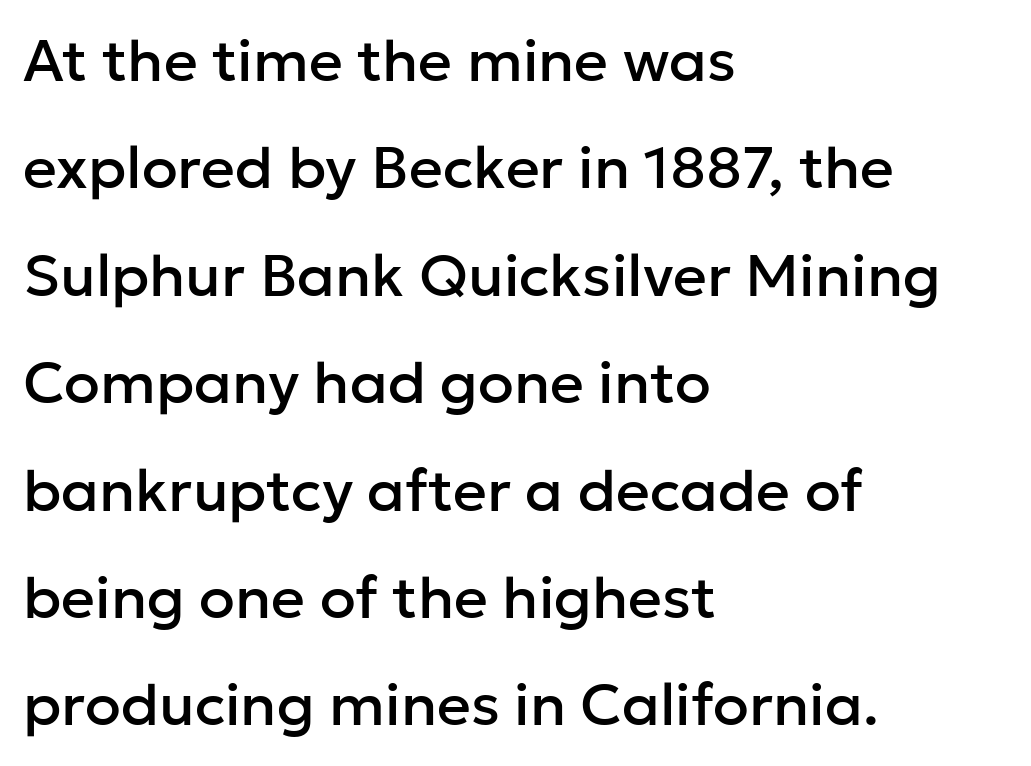
You could not count columns in this text — the font is proportionally spaced. No italicization has been applied; the sample stays upright. What kind of face is this? One without serifs — a sans. The lines in this sample share a left origin and differ only in where they stop. The space directly below the letters is spotless.
